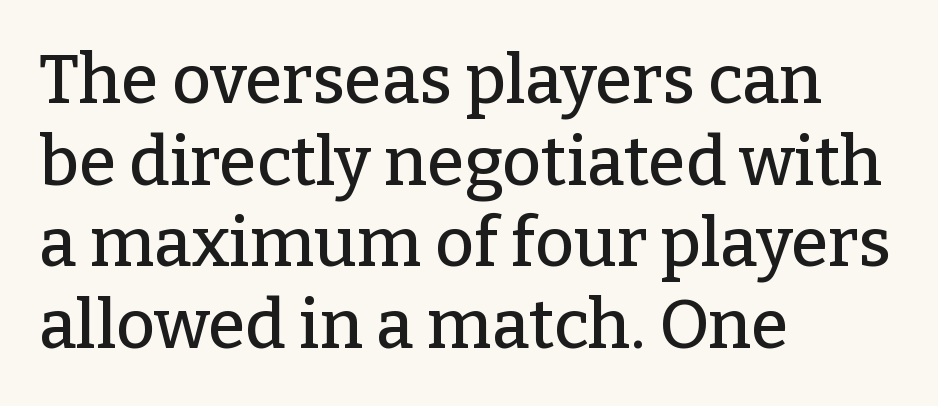
{"serif": "yes", "italic": "no", "width": "normal", "stroke_contrast": "low", "x_height": "medium", "monospaced": "no", "underline": "no", "align": "left", "line_spacing_ratio": 1.2, "letter_spacing": "normal", "letter_spacing_em": 0.0, "glyph_px": 68}
